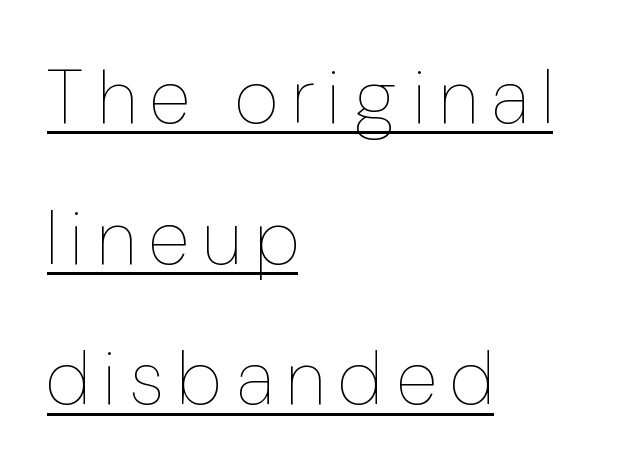
{"italic": "no", "bold": "no", "weight": "thin", "width": "condensed", "stroke_contrast": "low", "x_height": "medium", "monospaced": "no", "underline": "yes", "align": "left", "line_spacing_ratio": 1.85, "letter_spacing": "wide", "letter_spacing_em": 0.21, "glyph_px": 76}
